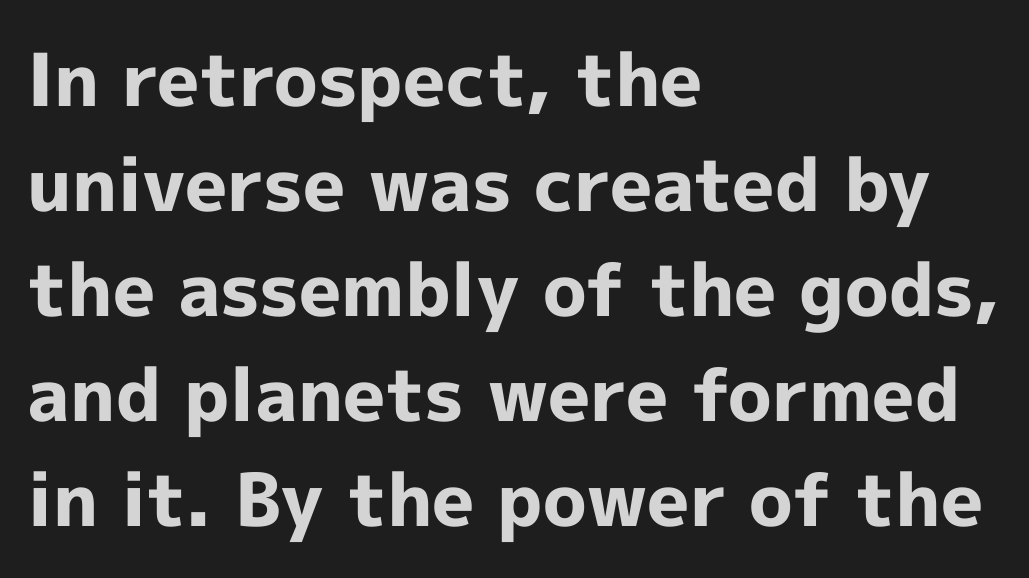
The image shows 73 px bold sans-serif type, upright; set left-aligned, normal line spacing (1.44x), normal letter spacing, not underlined; a medium x-height.
